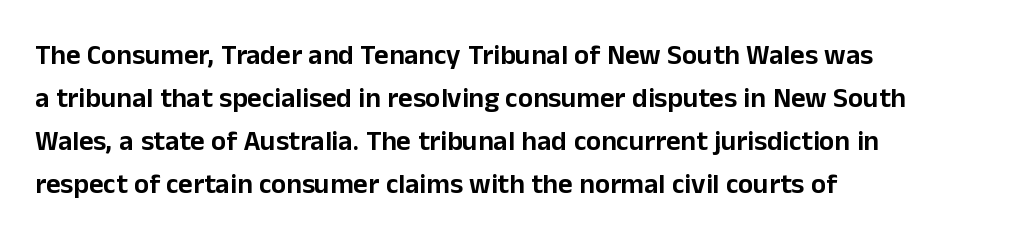
{"serif": "no", "italic": "no", "width": "normal", "stroke_contrast": "low", "x_height": "medium", "monospaced": "no", "underline": "no", "align": "left", "line_spacing": "normal", "line_spacing_ratio": 1.54, "letter_spacing": "normal", "letter_spacing_em": 0.0, "glyph_px": 28}
